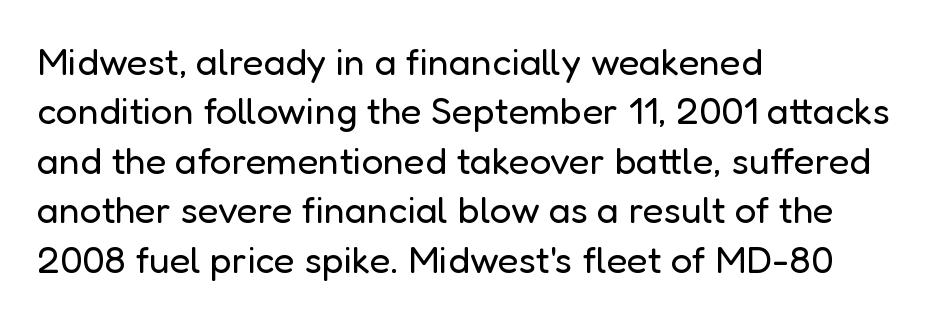
The image shows 38 px regular-weight sans-serif type, upright; set left-aligned, normal line spacing (1.3x), normal letter spacing, not underlined; low stroke contrast and a medium x-height.
